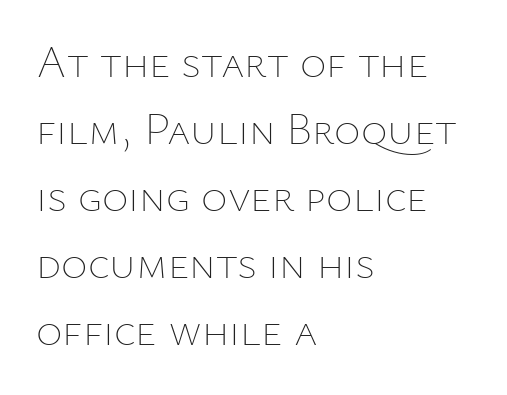
{"italic": "no", "bold": "no", "weight": "thin", "width": "normal", "stroke_contrast": "low", "x_height": "medium", "monospaced": "no", "underline": "no", "align": "left", "line_spacing": "normal", "line_spacing_ratio": 1.49, "letter_spacing": "normal", "letter_spacing_em": 0.0, "glyph_px": 45}
